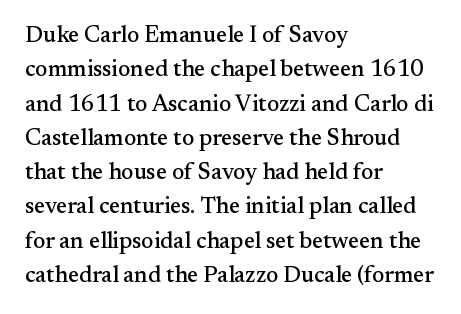
{"italic": "no", "underline": "no", "align": "left", "line_spacing": "normal", "line_spacing_ratio": 1.49, "letter_spacing": "normal", "letter_spacing_em": 0.0, "glyph_px": 23}
